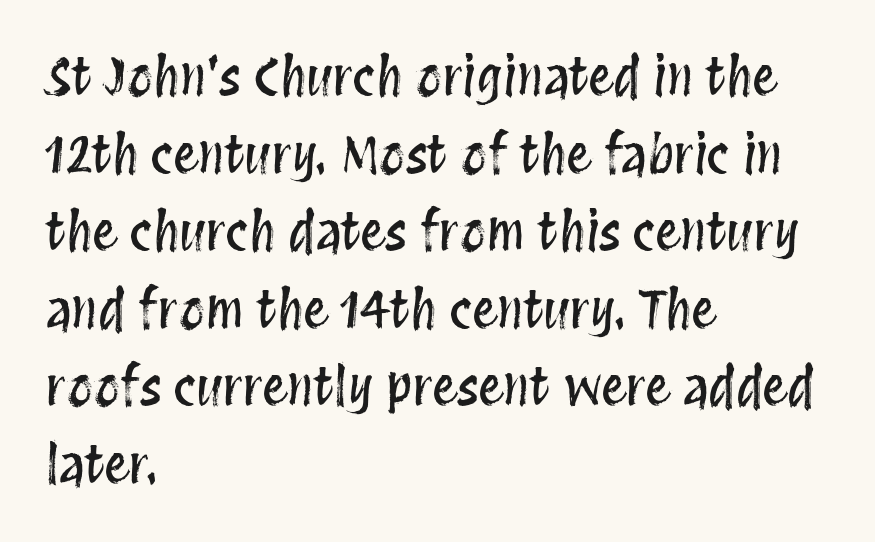
The image shows 51 px condensed type, upright; set left-aligned, normal line spacing (1.52x), normal letter spacing, not underlined; medium stroke contrast and a large x-height.
